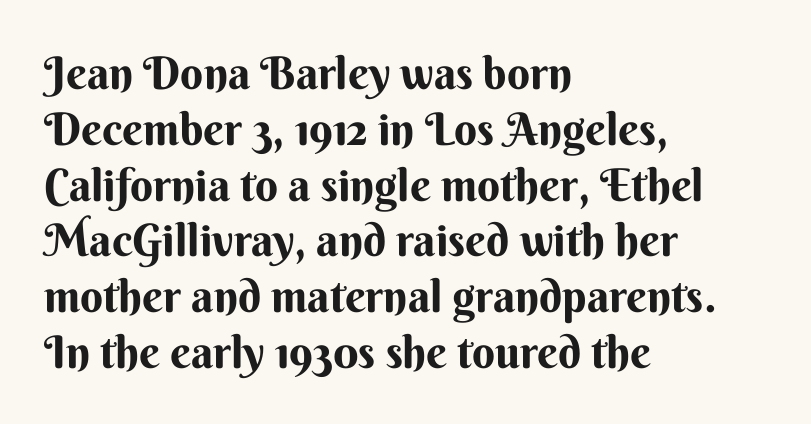
The image shows 45 px bold sans-serif type, upright; set left-aligned, line spacing 1.24x, normal letter spacing, not underlined; medium stroke contrast and a small x-height.
